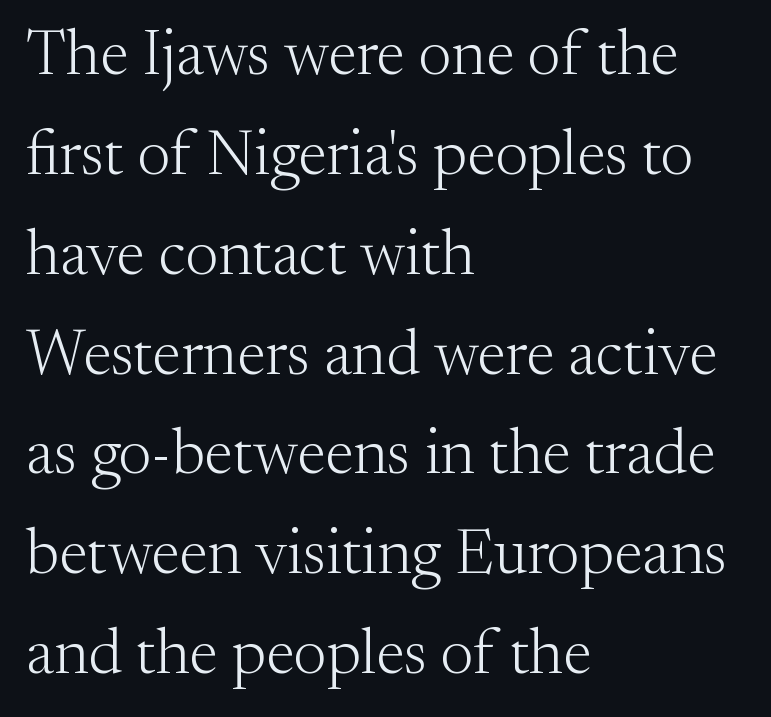
{"serif": "yes", "italic": "no", "bold": "no", "weight": "light", "width": "normal", "stroke_contrast": "medium", "x_height": "small", "monospaced": "no", "underline": "no", "align": "left", "line_spacing": "normal", "line_spacing_ratio": 1.56, "letter_spacing": "normal", "letter_spacing_em": 0.0, "glyph_px": 64}
